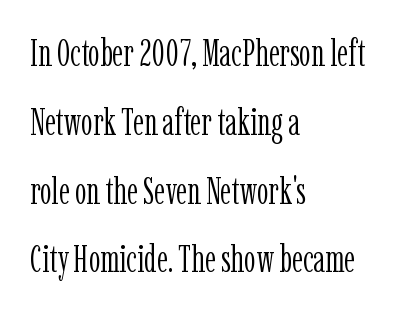
Caption: standard tracking, unaltered. You can tell from the footed stems that serif type was used. Looks like regular typesetting: each glyph gets only the width it needs. The letters stand upright; this is a roman face.
